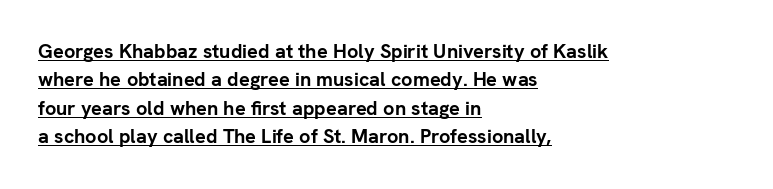
Q: Is the text bold? A: Yes.
Q: Is the text italic (slanted)? A: No, it is upright.
Q: Is the text underlined? A: Yes.
Q: How is the paragraph aligned? A: Left-aligned.
Q: Is the spacing between letters normal or unusually wide? A: Normal.
Q: Is the spacing between lines tight, normal or loose? A: Normal.
